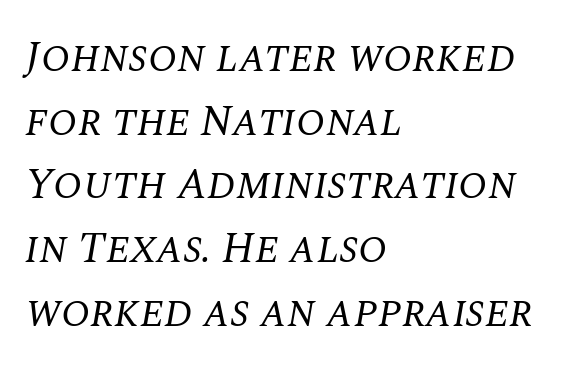
Unbolded letterforms with no extra heft. Is the block centered? No — it sits flush against the left margin. Notice how descenders clear the ascenders below comfortably — that's standard leading. The strip under each line holds only bare page. The glyphs look as if they've been sheared to an angle. The letters carry serifs — small finishing strokes at the ends of their stems.
